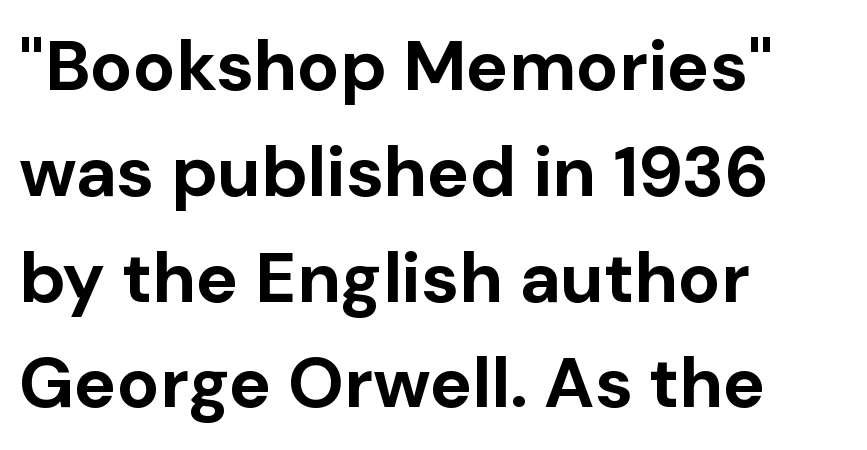
The image shows 71 px bold sans-serif type, upright; set left-aligned, normal line spacing (1.49x), normal letter spacing, not underlined; low stroke contrast and a medium x-height.
